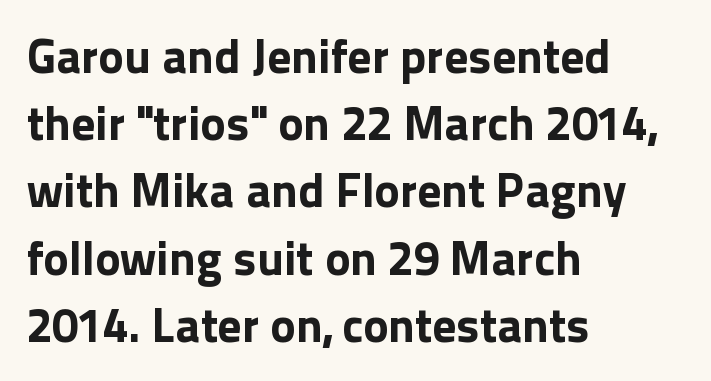
The image shows 48 px bold sans-serif type, upright; set left-aligned, normal line spacing (1.4x), normal letter spacing, not underlined; a medium x-height.
